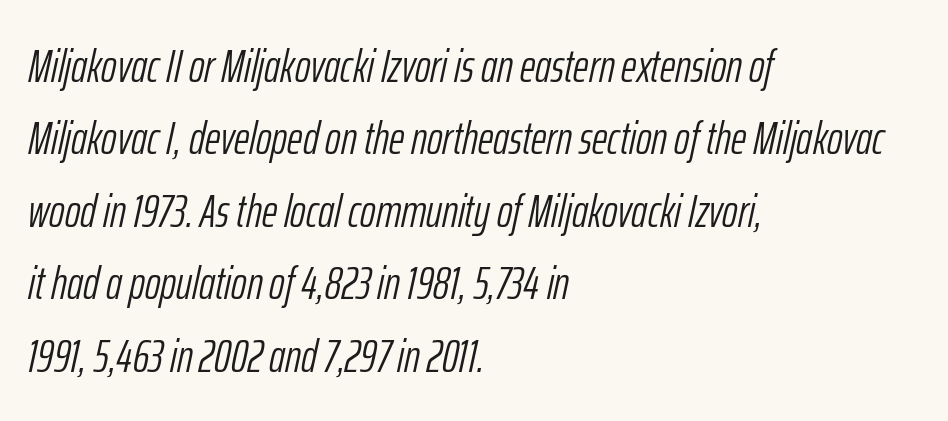
The image shows 47 px light, condensed type, italic (leaning right); set left-aligned, normal line spacing (1.54x), normal letter spacing, not underlined; low stroke contrast and a medium x-height.
